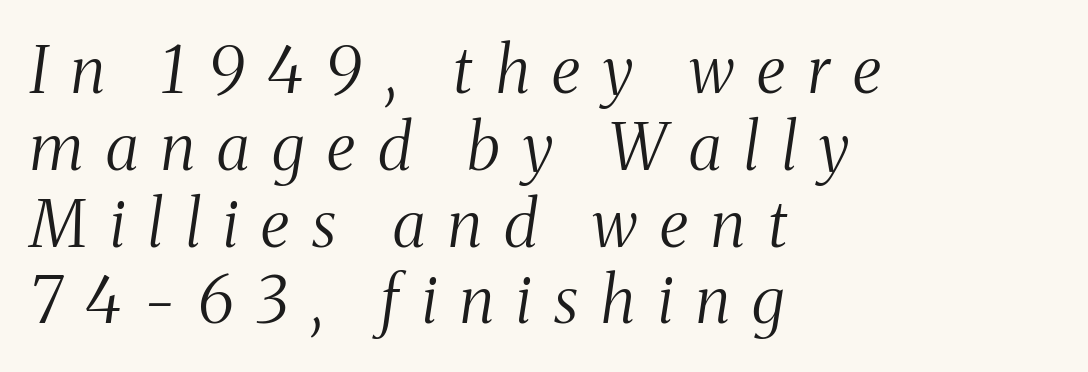
Q: Is the text bold? A: No.
Q: Is the text italic (slanted)? A: Yes, it leans right by about 8 degrees.
Q: Is the typeface a serif or a sans-serif typeface? A: Serif.
Q: Is the text underlined? A: No.
Q: How is the paragraph aligned? A: Left-aligned.
Q: Is the spacing between letters normal or unusually wide? A: Unusually wide.
Q: Width (condensed, normal, or wide)? A: Condensed.
Q: Stroke contrast? A: Medium.
Q: x-height? A: Medium.
Q: Monospaced? A: No.
